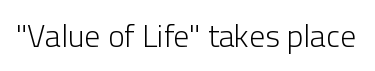
Q: Is the text bold? A: No.
Q: Is the text italic (slanted)? A: No, it is upright.
Q: Is the typeface a serif or a sans-serif typeface? A: Sans-serif.
Q: Is the text underlined? A: No.
Q: Is the spacing between letters normal or unusually wide? A: Normal.
Q: Width (condensed, normal, or wide)? A: Normal.
Q: Stroke contrast? A: Low.
Q: x-height? A: Medium.
Q: Monospaced? A: No.
